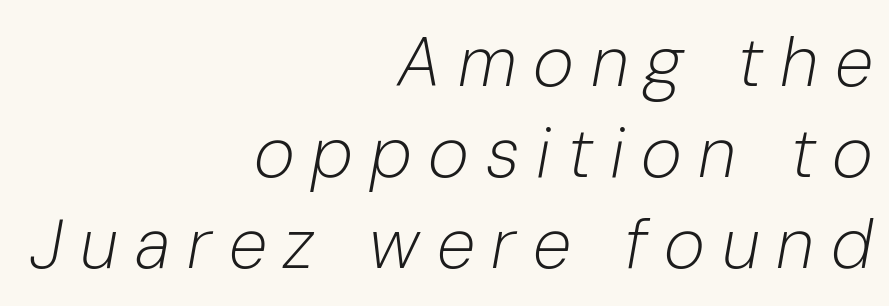
Stroke mass is kept to a normal reading level or below. Tall strokes in this sample are angled rather than plumb. Bare-footed words on every line. These lines have a slow, spaced-out rhythm from letter to letter. Each line ends at the same right margin while the left side varies.
